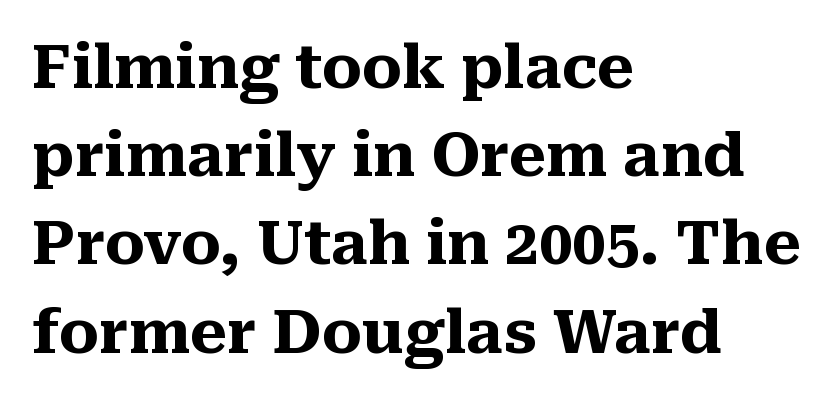
The image shows 60 px heavy serif type, upright; set left-aligned, normal line spacing (1.47x), normal letter spacing, not underlined; medium stroke contrast and a medium x-height.
